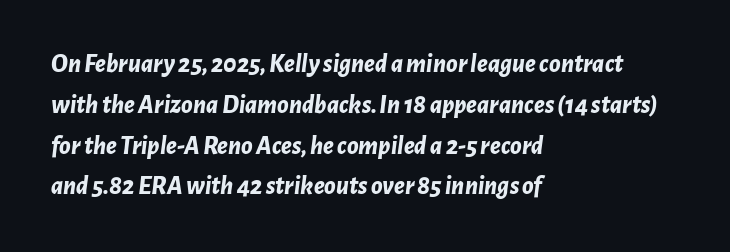
The image shows 26 px bold type, italic (leaning right); set left-aligned, normal line spacing (1.57x), normal letter spacing, not underlined.
